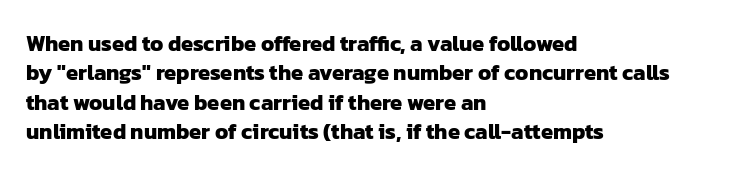
Q: Is the text bold? A: Yes.
Q: Is the text underlined? A: No.
Q: How is the paragraph aligned? A: Left-aligned.
Q: Is the spacing between letters normal or unusually wide? A: Normal.
Q: Is the spacing between lines tight, normal or loose? A: Normal.
